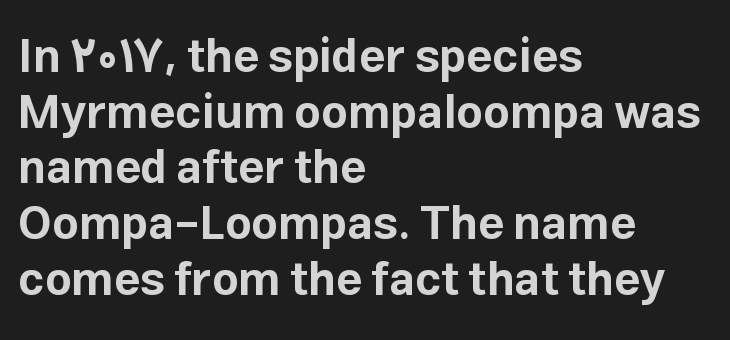
The image shows 46 px bold sans-serif type, upright; set left-aligned, line spacing 1.21x, normal letter spacing, not underlined; low stroke contrast and a medium x-height.
